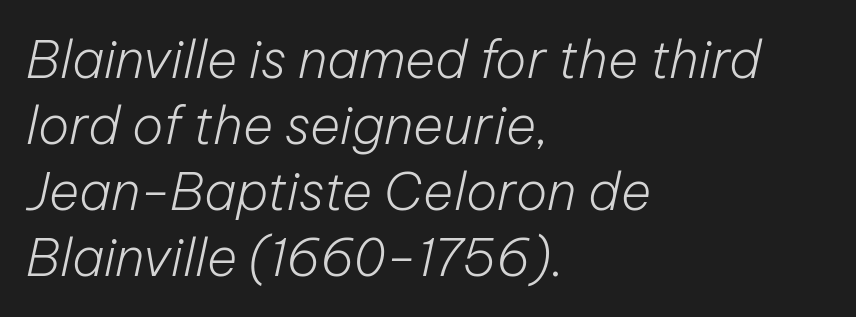
Q: Is the text bold? A: No.
Q: Is the text italic (slanted)? A: Yes, it leans right by about 12 degrees.
Q: Is the text underlined? A: No.
Q: How is the paragraph aligned? A: Left-aligned.
Q: Is the spacing between letters normal or unusually wide? A: Normal.
Q: Is the spacing between lines tight, normal or loose? A: Normal.
Q: Width (condensed, normal, or wide)? A: Normal.
Q: Stroke contrast? A: Low.
Q: x-height? A: Medium.
Q: Monospaced? A: No.
